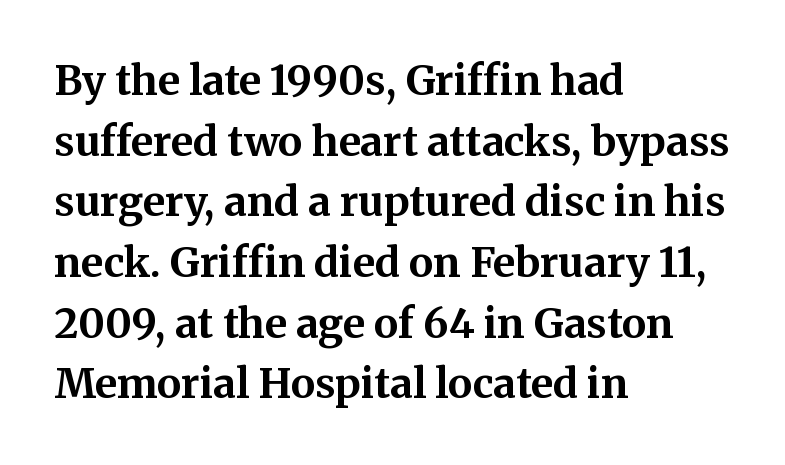
Small tapered or slab feet sit at the stroke ends, so this counts as serif. The ragged edge is on the right, which tells us the setting is flush left. How heavy is the stroke? Heavy — this is a bold. In terms of letterspacing, this is plain default setting. Every stem runs plumb, perpendicular to the baseline.
